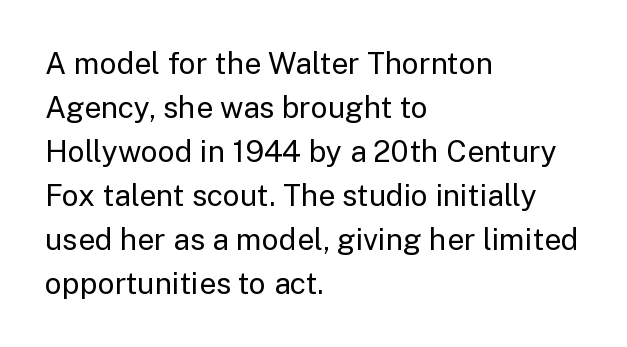
The image shows 30 px regular-weight sans-serif type, upright; set left-aligned, normal line spacing (1.47x), normal letter spacing, not underlined; low stroke contrast and a medium x-height.
